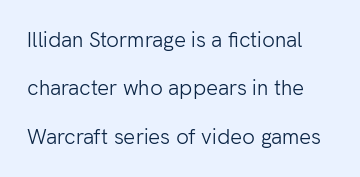
Q: Is the text bold? A: No.
Q: Is the text italic (slanted)? A: No, it is upright.
Q: Is the text underlined? A: No.
Q: How is the paragraph aligned? A: Left-aligned.
Q: Is the spacing between letters normal or unusually wide? A: Normal.
Q: Is the spacing between lines tight, normal or loose? A: Loose.
